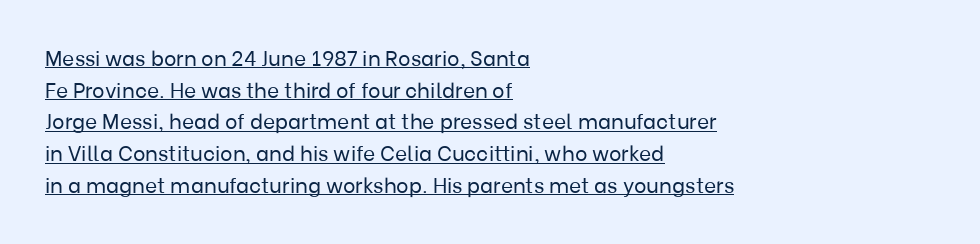
{"italic": "no", "bold": "no", "underline": "yes", "align": "left", "line_spacing": "normal", "line_spacing_ratio": 1.51, "letter_spacing": "normal", "letter_spacing_em": 0.0, "glyph_px": 21}
